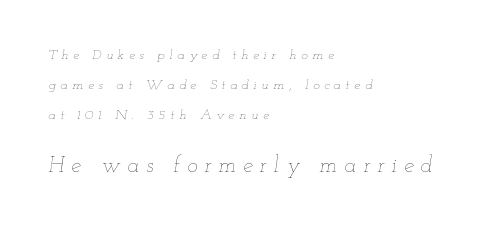
Is the lower block the larger one? Yes — the lower block carries the bigger type. What stands out about the letter spacing? Its width — letters are far apart. The face looks like a standard text weight, possibly lighter. How would I describe the line gaps? Wide and relaxed. Every character sits at an angle, as italics do.
